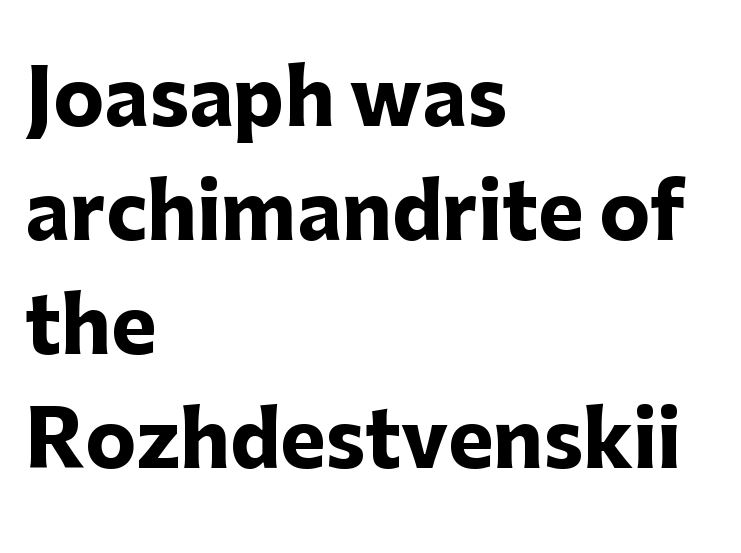
Q: Is the text bold? A: Yes.
Q: Is the text italic (slanted)? A: No, it is upright.
Q: Is the typeface a serif or a sans-serif typeface? A: Sans-serif.
Q: Is the text underlined? A: No.
Q: How is the paragraph aligned? A: Left-aligned.
Q: Is the spacing between letters normal or unusually wide? A: Normal.
Q: Is the spacing between lines tight, normal or loose? A: Normal.
Q: Width (condensed, normal, or wide)? A: Normal.
Q: Stroke contrast? A: Low.
Q: x-height? A: Medium.
Q: Monospaced? A: No.
